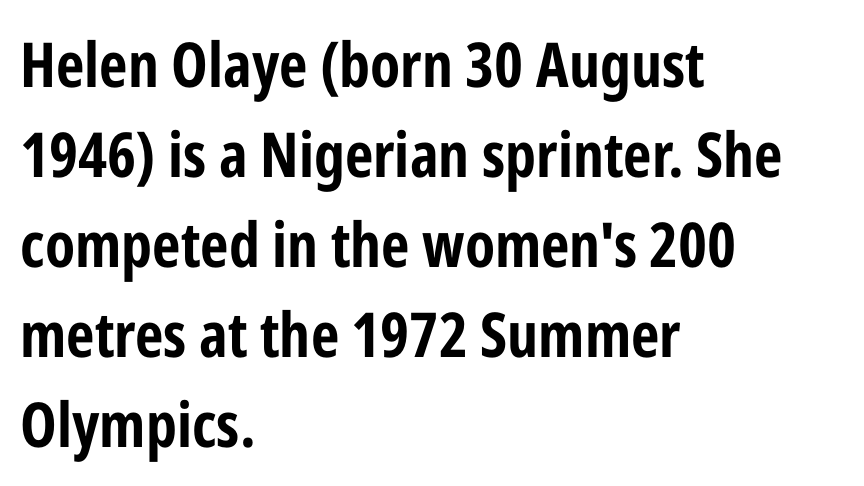
{"serif": "no", "italic": "no", "bold": "yes", "weight": "bold", "width": "condensed", "stroke_contrast": "low", "x_height": "medium", "monospaced": "no", "underline": "no", "align": "left", "line_spacing": "normal", "line_spacing_ratio": 1.45, "letter_spacing": "normal", "letter_spacing_em": 0.0, "glyph_px": 62}
